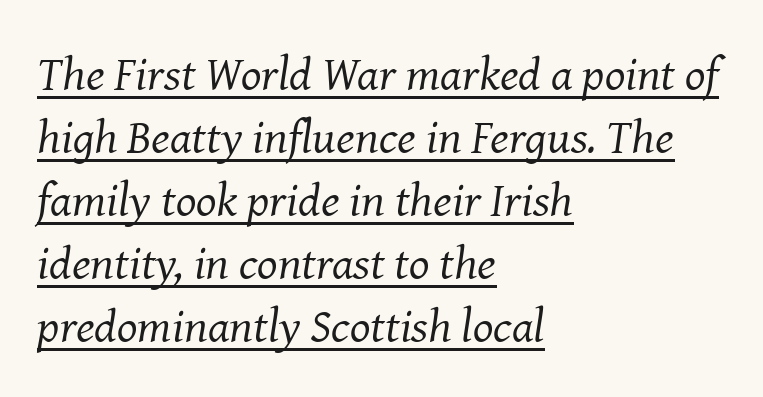
The image shows 48 px regular-weight serif type, italic (leaning right); set left-aligned, normal line spacing (1.31x), normal letter spacing, underlined; medium stroke contrast and a medium x-height.
